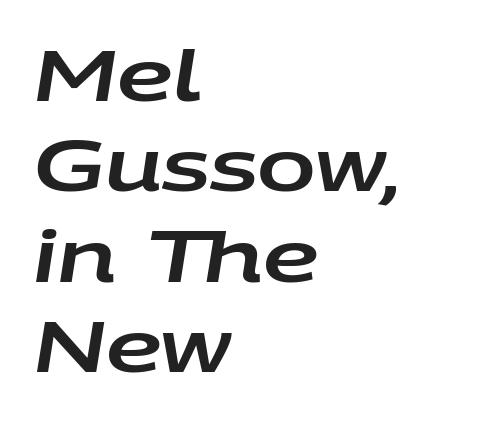
Q: Is the text italic (slanted)? A: Yes, it leans right by about 9 degrees.
Q: Is the text underlined? A: No.
Q: How is the paragraph aligned? A: Left-aligned.
Q: Is the spacing between letters normal or unusually wide? A: Normal.
Q: Is the spacing between lines tight, normal or loose? A: Normal.
Q: Width (condensed, normal, or wide)? A: Wide.
Q: Stroke contrast? A: Low.
Q: x-height? A: Large.
Q: Monospaced? A: No.
